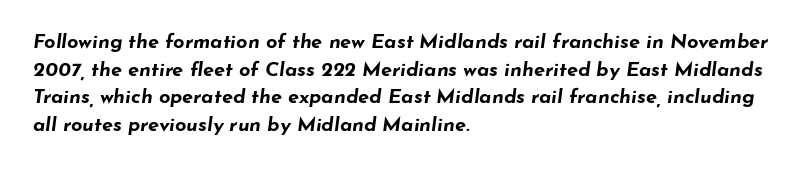
{"italic": "yes", "lean": "right", "slant_degrees": 7, "bold": "yes", "underline": "no", "align": "left", "line_spacing": "normal", "line_spacing_ratio": 1.38, "letter_spacing": "normal", "letter_spacing_em": 0.0, "glyph_px": 20}
